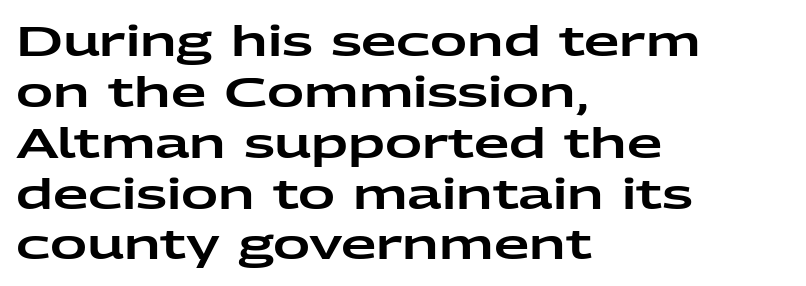
The image shows 41 px wide sans-serif type, upright; set left-aligned, line spacing 1.24x, normal letter spacing, not underlined; low stroke contrast and a medium x-height.
